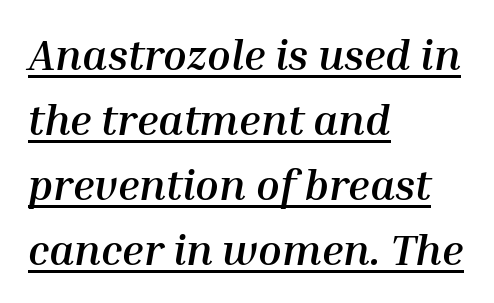
The image shows 43 px semibold type, italic (leaning right); set left-aligned, normal line spacing (1.51x), normal letter spacing, underlined; medium stroke contrast and a medium x-height.
